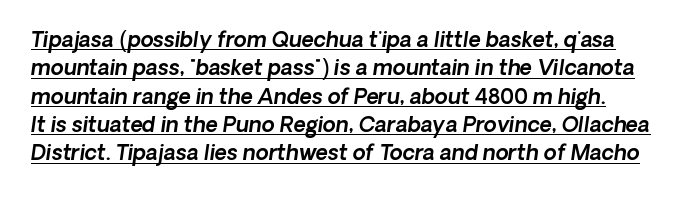
Q: Is the text underlined? A: Yes.
Q: Is the spacing between letters normal or unusually wide? A: Normal.
Q: Is the spacing between lines tight, normal or loose? A: Normal.
